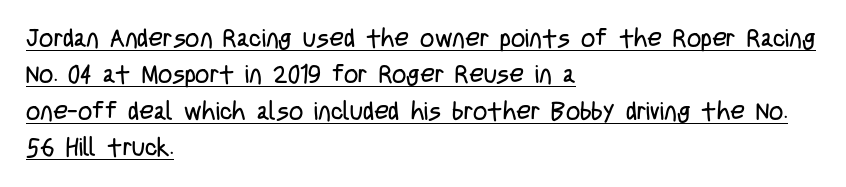
{"italic": "no", "bold": "no", "underline": "yes", "align": "left", "line_spacing": "normal", "line_spacing_ratio": 1.46, "letter_spacing": "normal", "letter_spacing_em": 0.0, "glyph_px": 25}
